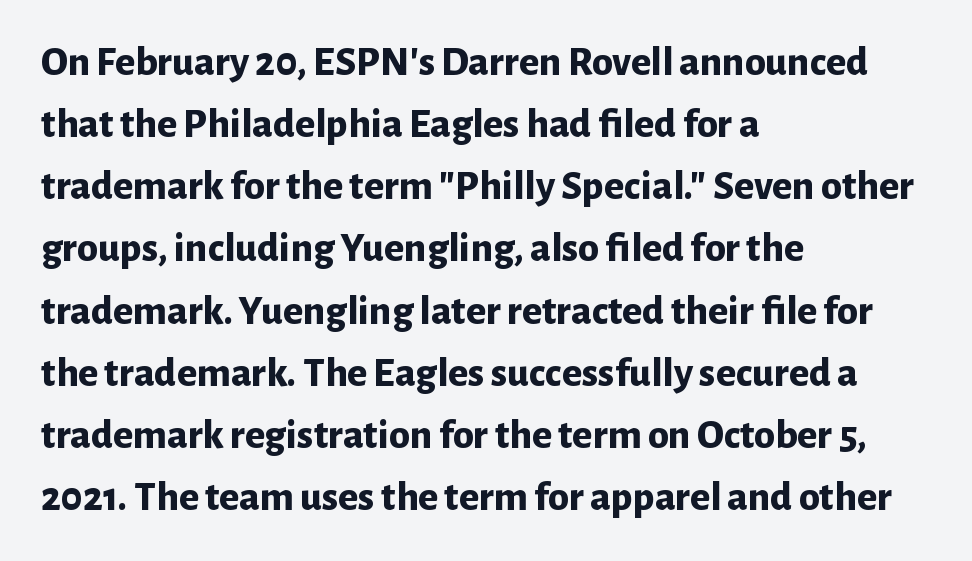
Q: Is the text bold? A: Yes.
Q: Is the text italic (slanted)? A: No, it is upright.
Q: Is the typeface a serif or a sans-serif typeface? A: Sans-serif.
Q: Is the text underlined? A: No.
Q: How is the paragraph aligned? A: Left-aligned.
Q: Is the spacing between letters normal or unusually wide? A: Normal.
Q: Is the spacing between lines tight, normal or loose? A: Normal.
Q: Width (condensed, normal, or wide)? A: Normal.
Q: Stroke contrast? A: Low.
Q: x-height? A: Medium.
Q: Monospaced? A: No.
